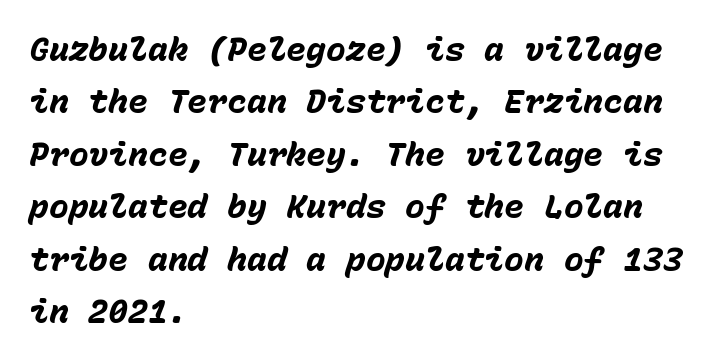
{"italic": "yes", "lean": "right", "slant_degrees": 15, "bold": "yes", "weight": "heavy", "width": "normal", "stroke_contrast": "low", "x_height": "medium", "monospaced": "yes", "underline": "no", "align": "left", "line_spacing": "normal", "line_spacing_ratio": 1.59, "letter_spacing": "normal", "letter_spacing_em": 0.0, "glyph_px": 33}
